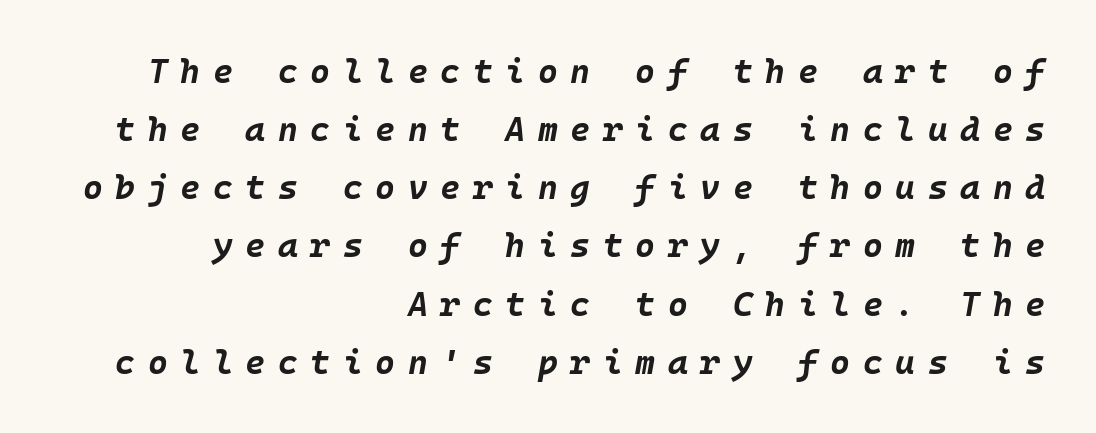
The image shows 34 px bold type, italic (leaning right); set right-aligned, line spacing 1.71x, unusually wide letter spacing (+0.37 em), not underlined; low stroke contrast and a large x-height.
